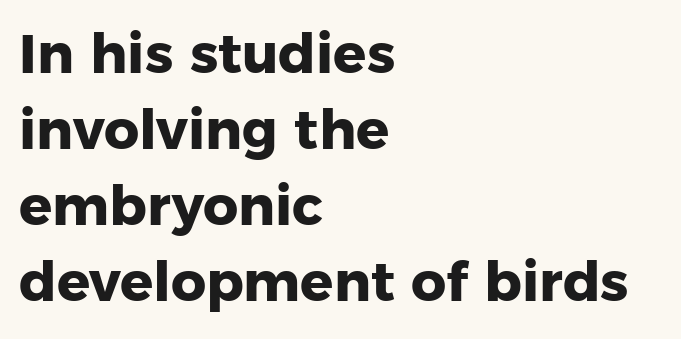
The image shows 55 px heavy sans-serif type, upright; set left-aligned, normal line spacing (1.38x), normal letter spacing, not underlined; low stroke contrast and a medium x-height.
